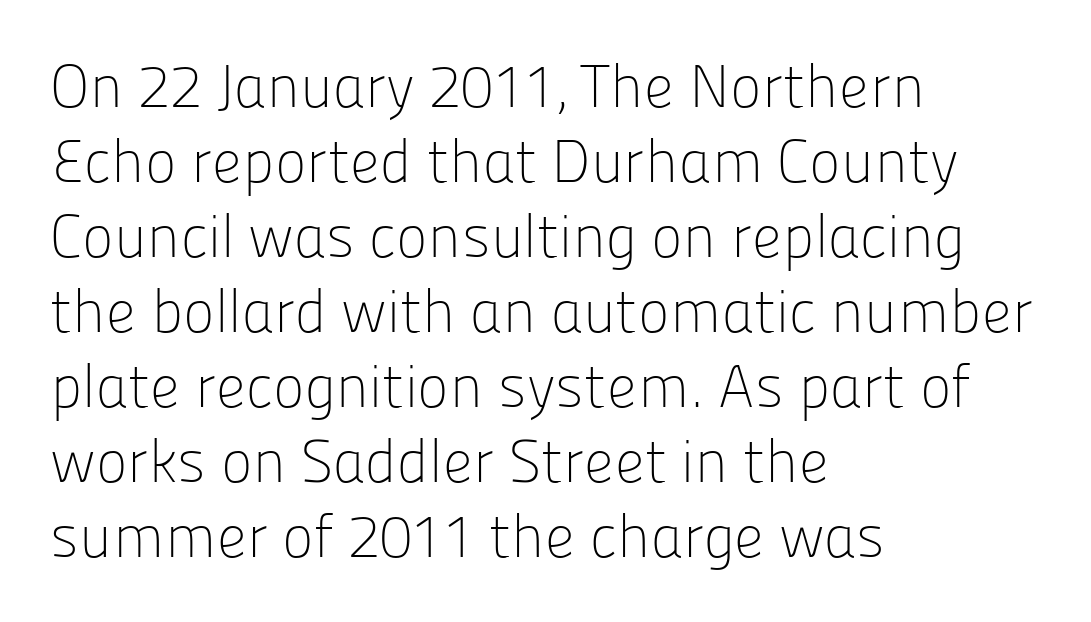
You could not count columns in this text — the font is proportionally spaced. Underline: absent. The designer left line spacing at the default. Nope, not italic — everything's standing straight. Each line starts at the same left margin while the right side varies. Nope, no serifs anywhere on these letters.
